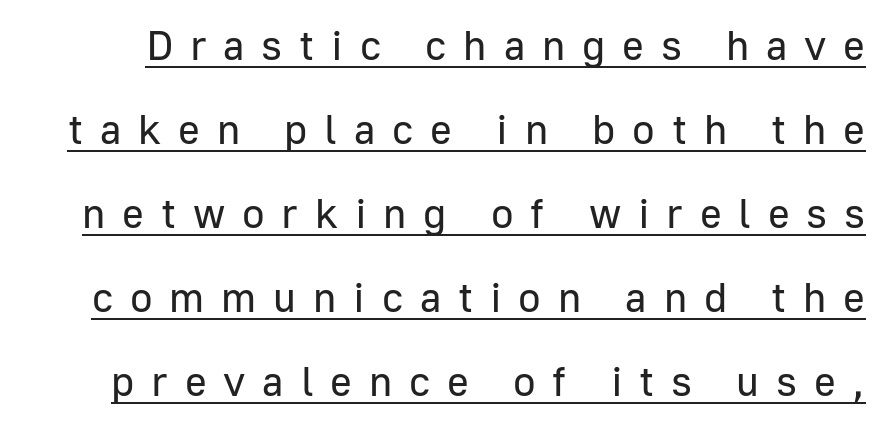
Each word looks stretched out because of the extra space between its letters. Looks like regular typesetting: each glyph gets only the width it needs. Nothing sits at the stroke ends, so this counts as sans-serif. In terms of leading, this rendering errs on the spacious side.
